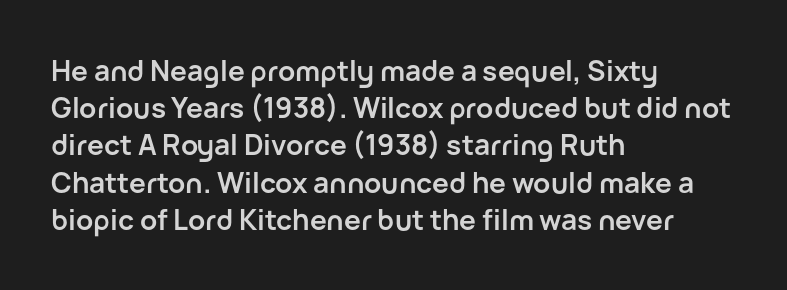
The image shows 28 px semibold sans-serif type, upright; set left-aligned, normal line spacing (1.33x), normal letter spacing, not underlined; low stroke contrast and a medium x-height.
